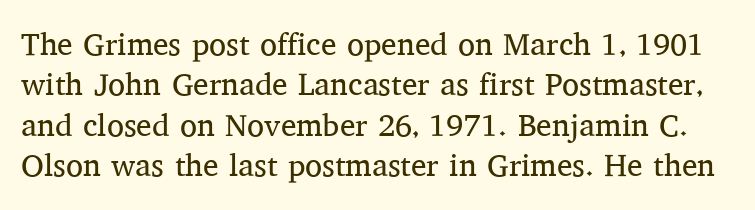
The image shows 31 px regular-weight serif type, upright; set normal line spacing (1.3x), normal letter spacing, not underlined; medium stroke contrast and a medium x-height.
